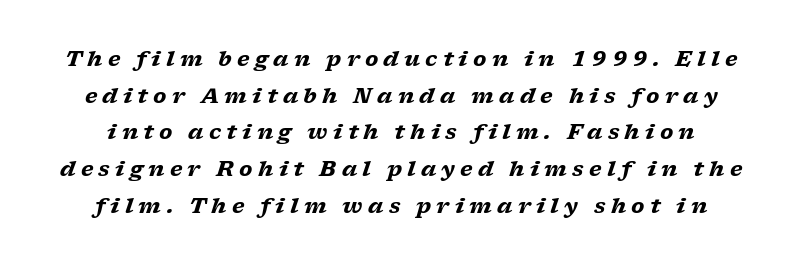
{"italic": "yes", "lean": "right", "slant_degrees": 17, "bold": "yes", "underline": "no", "line_spacing_ratio": 1.75, "letter_spacing": "wide", "letter_spacing_em": 0.25, "glyph_px": 21}
